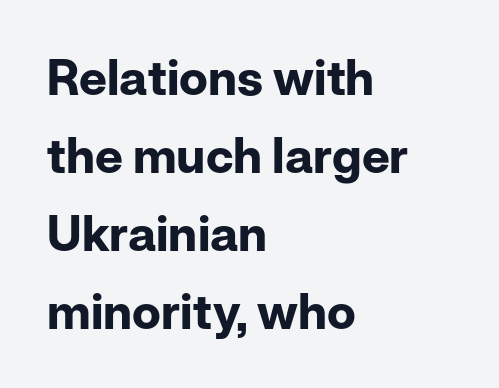
The image shows 49 px bold sans-serif type, upright; set left-aligned, normal line spacing (1.59x), normal letter spacing, not underlined; low stroke contrast and a medium x-height.
